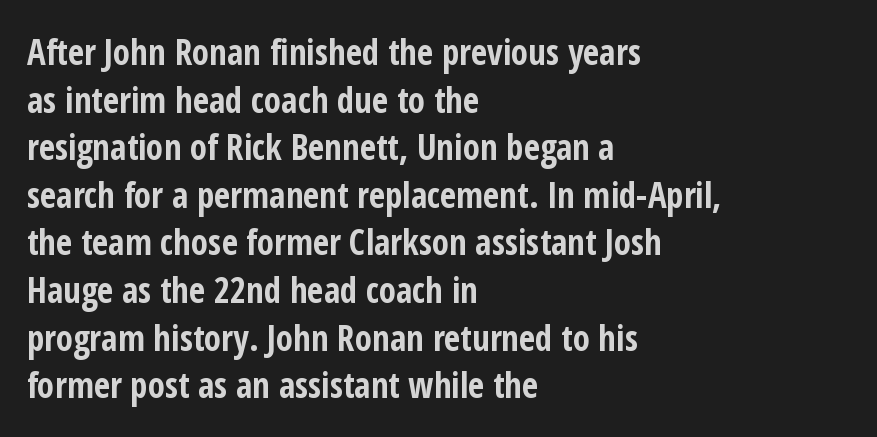
{"serif": "no", "italic": "no", "bold": "yes", "weight": "bold", "width": "condensed", "stroke_contrast": "low", "x_height": "medium", "monospaced": "no", "underline": "no", "align": "left", "line_spacing": "normal", "line_spacing_ratio": 1.36, "letter_spacing": "normal", "letter_spacing_em": 0.0, "glyph_px": 35}
